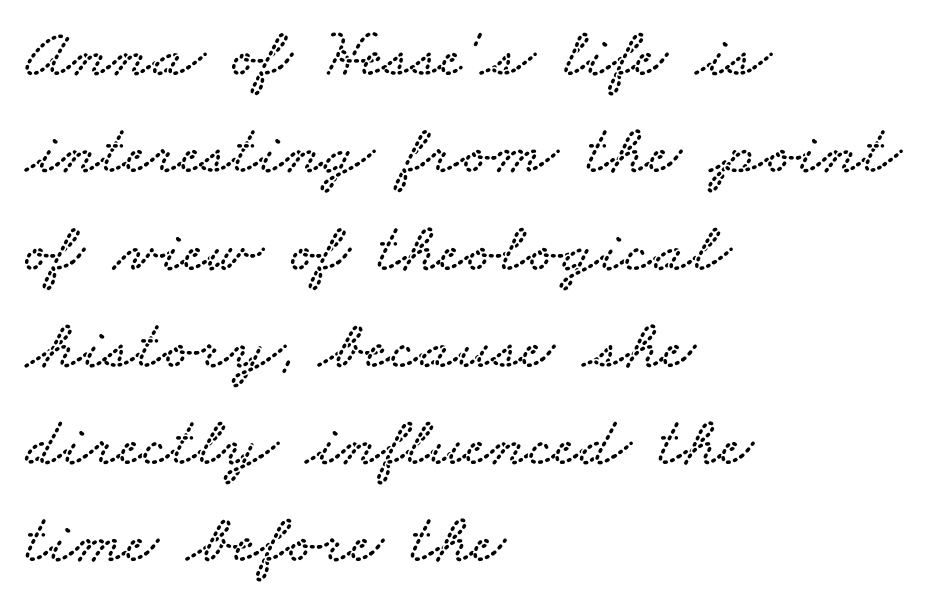
The image shows 71 px wide serif type; set left-aligned, normal line spacing (1.37x), normal letter spacing, not underlined; low stroke contrast and a small x-height.
